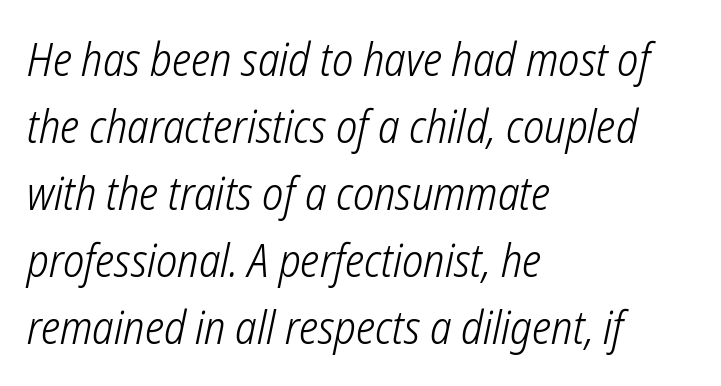
{"serif": "no", "bold": "no", "weight": "light", "width": "condensed", "stroke_contrast": "low", "x_height": "medium", "monospaced": "no", "underline": "no", "align": "left", "line_spacing": "normal", "line_spacing_ratio": 1.49, "letter_spacing": "normal", "letter_spacing_em": 0.0, "glyph_px": 45}
